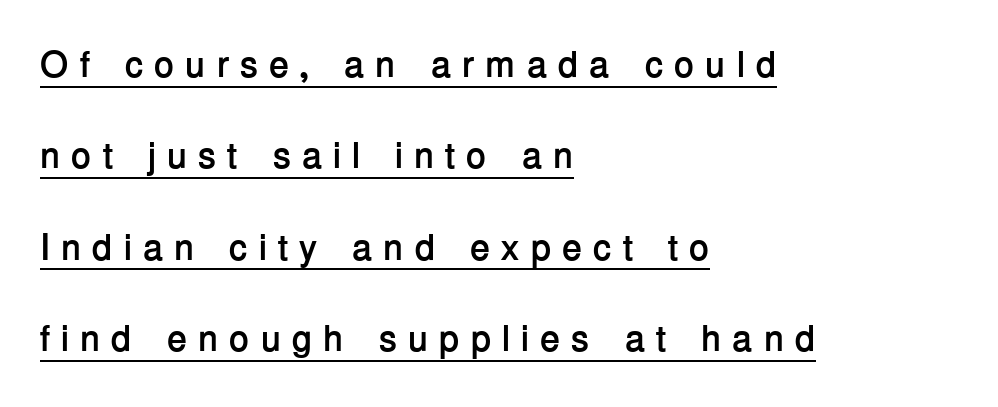
{"serif": "no", "italic": "no", "bold": "yes", "weight": "semibold", "width": "normal", "stroke_contrast": "low", "x_height": "medium", "monospaced": "no", "underline": "yes", "align": "left", "line_spacing": "loose", "line_spacing_ratio": 2.47, "letter_spacing": "wide", "letter_spacing_em": 0.29, "glyph_px": 37}
